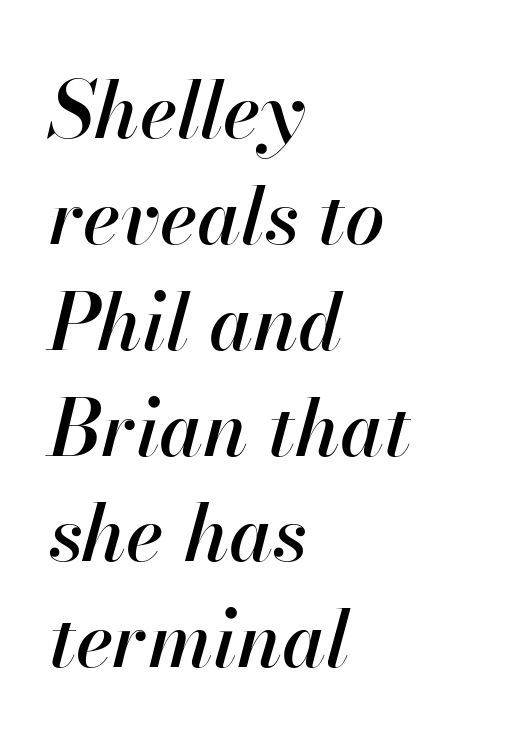
The image shows 79 px text type, italic (leaning right); set left-aligned, normal line spacing (1.34x), normal letter spacing, not underlined; high stroke contrast and a small x-height.
